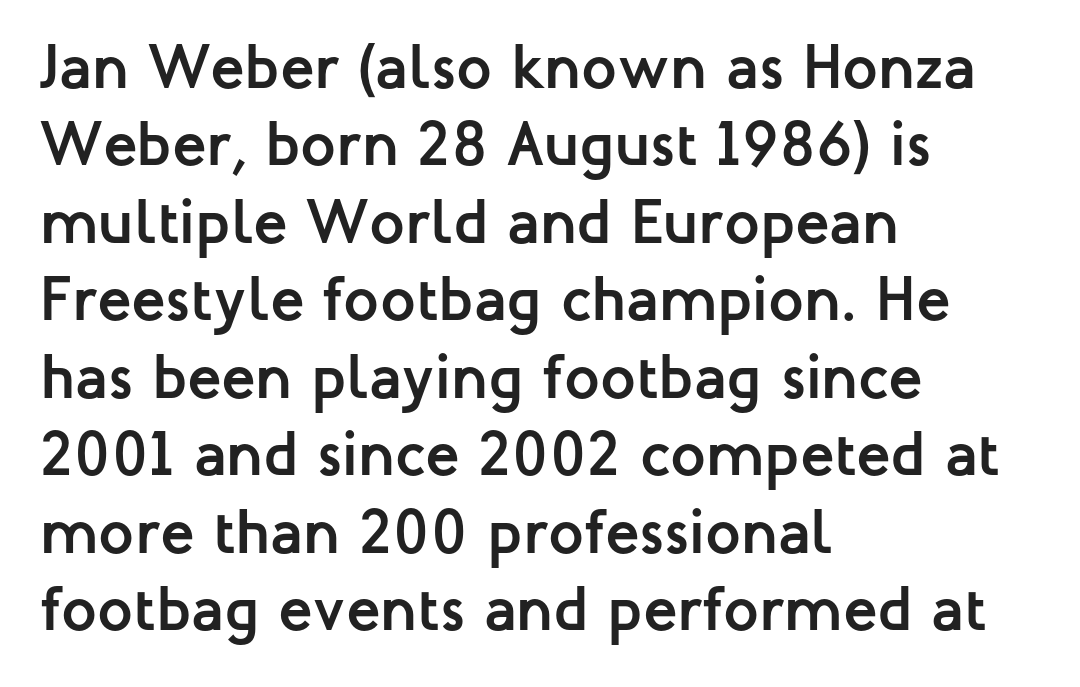
Grotesque or geometric, the face here clearly has no serifs. Every row of glyphs begins at an identical x-position on the left. Plenty of ink on the page — the face is bold. These lines keep a tight, regular rhythm from letter to letter.
